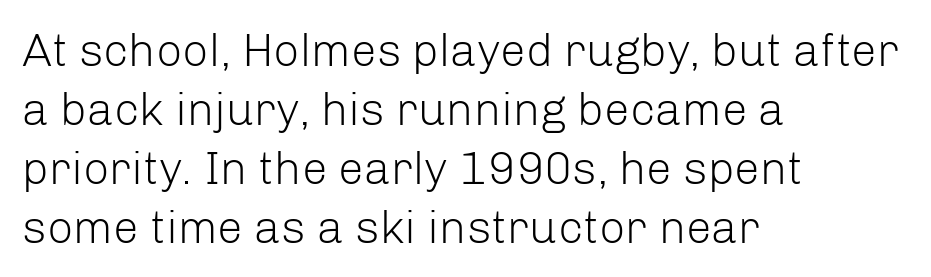
The image shows 46 px light sans-serif type, upright; set left-aligned, normal line spacing (1.28x), normal letter spacing, not underlined; low stroke contrast and a medium x-height.
